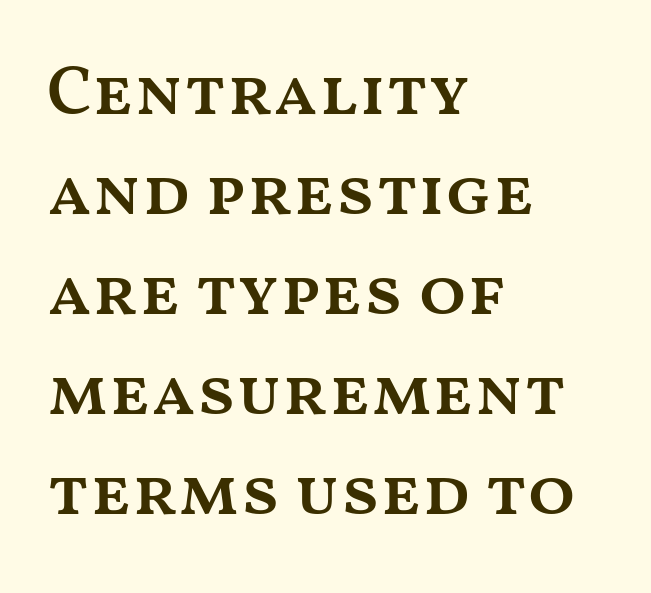
What's the leading like? Ordinary, nothing unusual. Tracking value appears to be zero — textbook default spacing. Set as a demibold, roughly 600 on the weight scale. You could not count columns in this text — the font is proportionally spaced. Lines of text with bare space underneath. The letters stand straight up with perfectly vertical stems.
